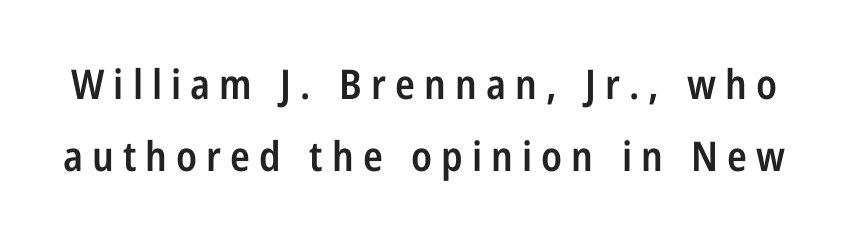
The image shows 41 px semibold, condensed sans-serif type, upright; set line spacing 1.76x, unusually wide letter spacing (+0.22 em), not underlined; low stroke contrast and a medium x-height.
